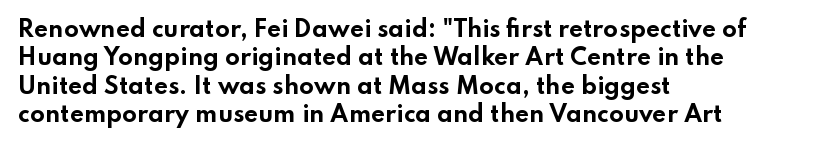
Q: Is the text bold? A: Yes.
Q: Is the text italic (slanted)? A: No, it is upright.
Q: Is the text underlined? A: No.
Q: How is the paragraph aligned? A: Left-aligned.
Q: Is the spacing between letters normal or unusually wide? A: Normal.
Q: Is the spacing between lines tight, normal or loose? A: Normal.
